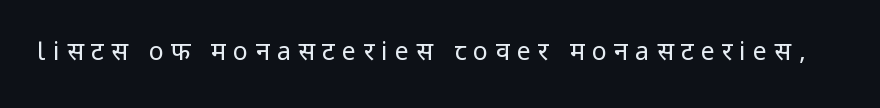
The image shows 25 px text type, upright; set unusually wide letter spacing (+0.29 em), not underlined.
